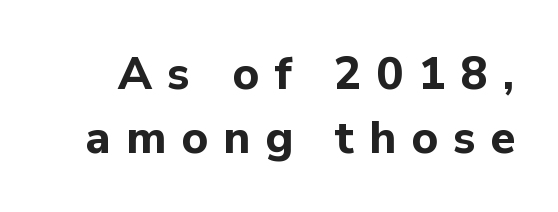
Glyph-to-glyph distance is far greater than everyday printed text. A sans-serif font was chosen for this passage. The font is running at its bold setting. Is this a fixed-width face? No — the glyphs have proportional, varying widths. If you measured baseline to baseline, you'd find a middling distance.
